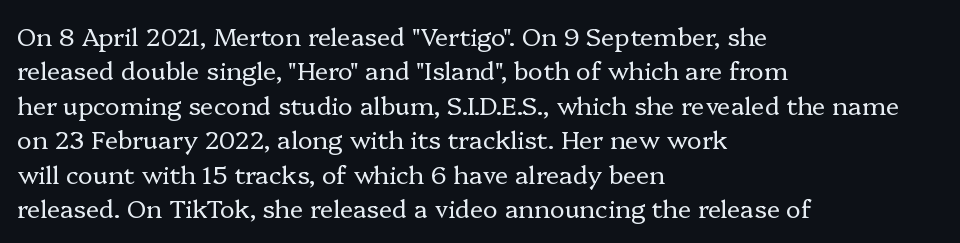
Q: Is the text bold? A: No.
Q: Is the text italic (slanted)? A: No, it is upright.
Q: Is the text underlined? A: No.
Q: How is the paragraph aligned? A: Left-aligned.
Q: Is the spacing between letters normal or unusually wide? A: Normal.
Q: Is the spacing between lines tight, normal or loose? A: Normal.
